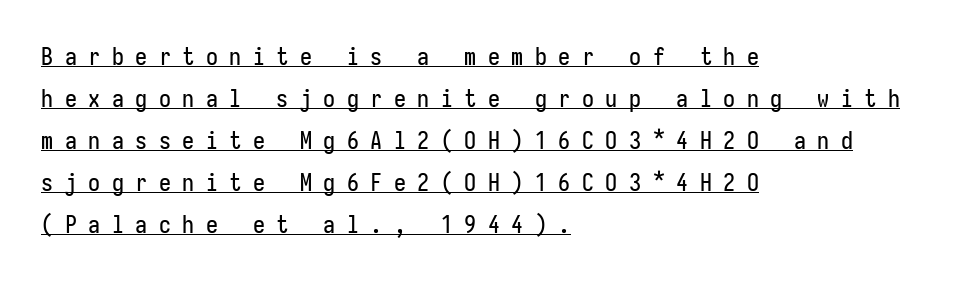
Q: Is the text italic (slanted)? A: No, it is upright.
Q: Is the text underlined? A: Yes.
Q: How is the paragraph aligned? A: Left-aligned.
Q: Is the spacing between letters normal or unusually wide? A: Unusually wide.
